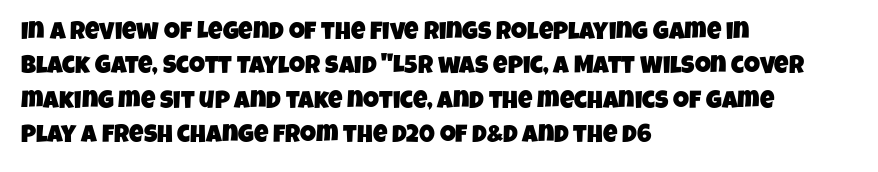
Q: Is the text underlined? A: No.
Q: How is the paragraph aligned? A: Left-aligned.
Q: Is the spacing between letters normal or unusually wide? A: Normal.
Q: Is the spacing between lines tight, normal or loose? A: Normal.
